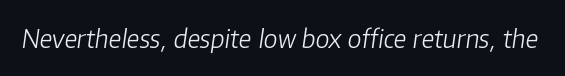
Stroke mass is kept to a normal reading level or below. Nothing unusual about the tracking: characters are spaced as the font intends. The lettering tilts uniformly, giving the passage an italic look. The specimen omits any rule beneath the text block's lines.
